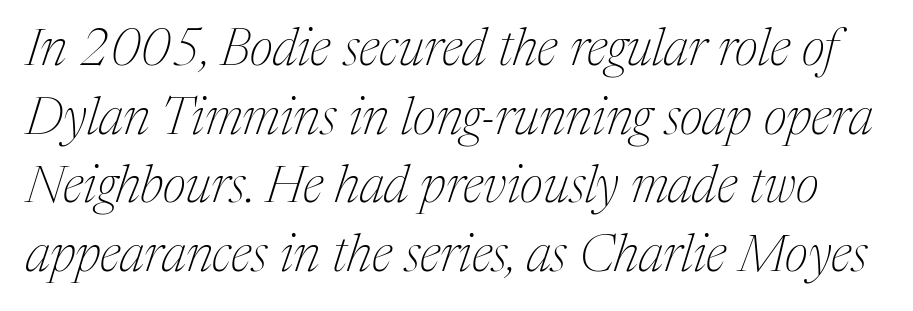
Q: Is the text bold? A: No.
Q: Is the text italic (slanted)? A: Yes, it leans right by about 17 degrees.
Q: Is the typeface a serif or a sans-serif typeface? A: Serif.
Q: Is the text underlined? A: No.
Q: Is the spacing between letters normal or unusually wide? A: Normal.
Q: Is the spacing between lines tight, normal or loose? A: Normal.
Q: Width (condensed, normal, or wide)? A: Normal.
Q: Stroke contrast? A: Medium.
Q: x-height? A: Medium.
Q: Monospaced? A: No.
